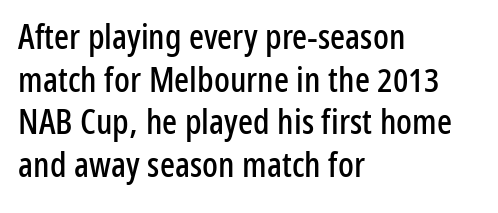
The string is rendered with underlining switched off. Here the designer chose a conventional face with non-uniform glyph widths. The face used here is a sans, in the tradition of grotesques and geometrics. Casual observation: everything's shoved over to the left.
